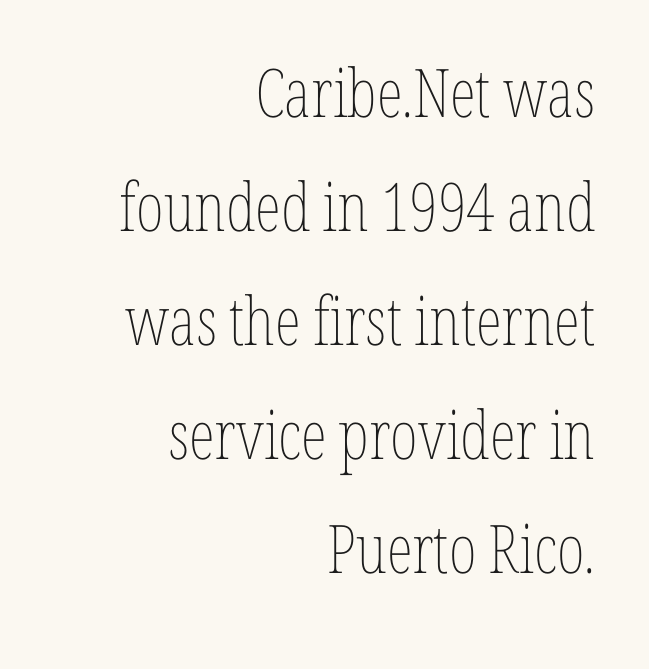
This reads as an unemphasized weight, regular at the heaviest. Nobody drew a line under any word here. Upright lettering throughout. The passage shown stacks its lines at a standard gap. The type is set solid horizontally, with unmodified tracking.
